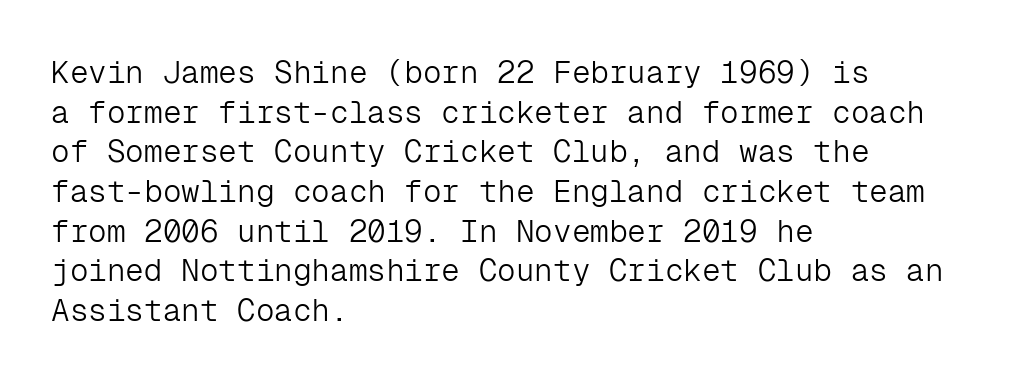
Q: Is the text bold? A: No.
Q: Is the text italic (slanted)? A: No, it is upright.
Q: Is the typeface a serif or a sans-serif typeface? A: Sans-serif.
Q: Is the text underlined? A: No.
Q: How is the paragraph aligned? A: Left-aligned.
Q: Is the spacing between letters normal or unusually wide? A: Normal.
Q: Is the spacing between lines tight, normal or loose? A: Normal.
Q: Width (condensed, normal, or wide)? A: Normal.
Q: Stroke contrast? A: Low.
Q: x-height? A: Medium.
Q: Monospaced? A: Yes.
